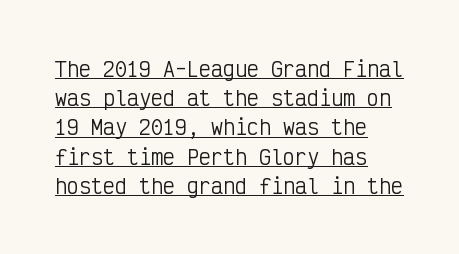
{"italic": "no", "bold": "no", "underline": "yes", "align": "left", "line_spacing": "normal", "line_spacing_ratio": 1.46, "letter_spacing": "normal", "letter_spacing_em": 0.0, "glyph_px": 20}
